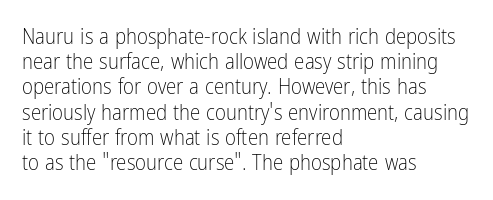
{"italic": "no", "bold": "no", "underline": "no", "align": "left", "line_spacing_ratio": 1.2, "letter_spacing": "normal", "letter_spacing_em": 0.0, "glyph_px": 21}
